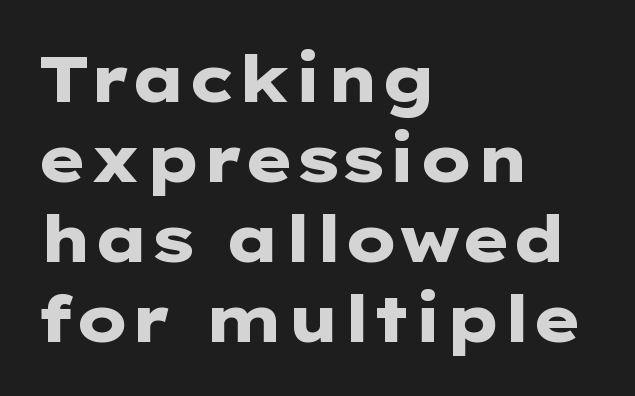
The image shows 65 px heavy, wide sans-serif type, upright; set left-aligned, line spacing 1.23x, normal letter spacing, not underlined; low stroke contrast and a medium x-height.
